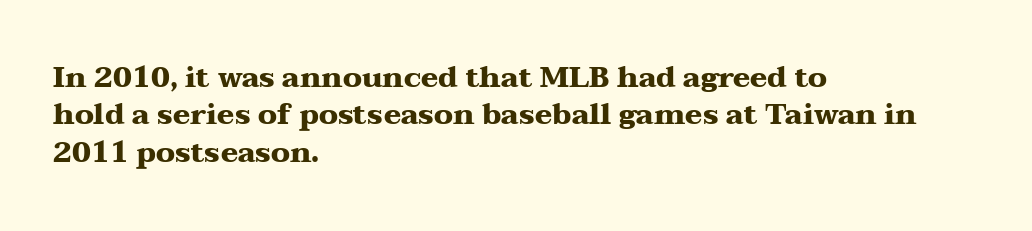
{"serif": "yes", "italic": "no", "bold": "yes", "weight": "heavy", "width": "wide", "stroke_contrast": "medium", "x_height": "medium", "monospaced": "no", "underline": "no", "align": "left", "line_spacing": "normal", "line_spacing_ratio": 1.29, "letter_spacing": "normal", "letter_spacing_em": 0.0, "glyph_px": 29}
